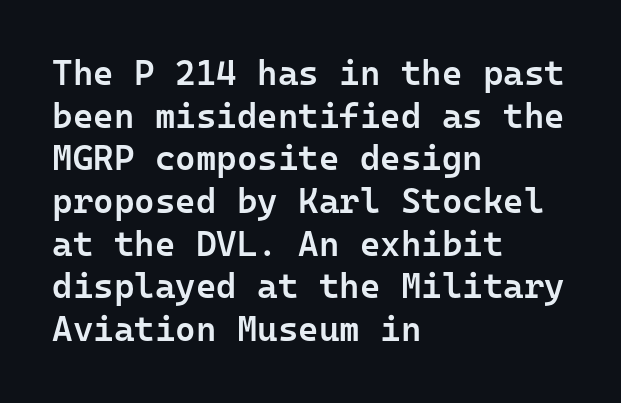
The image shows 35 px semibold sans-serif type, upright, monospaced; set left-aligned, line spacing 1.22x, normal letter spacing, not underlined; low stroke contrast and a medium x-height.
